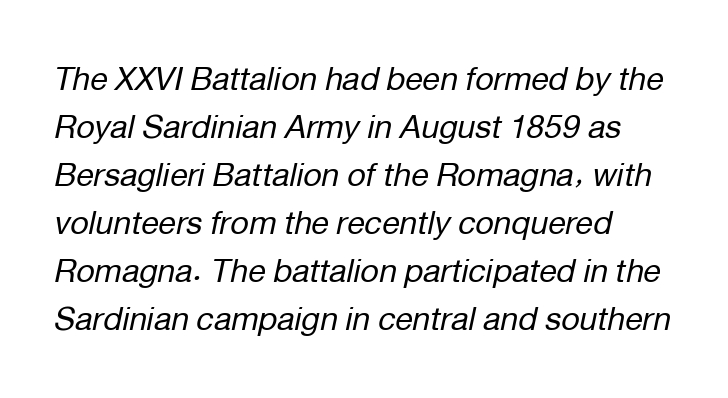
The image shows 32 px regular-weight type, italic (leaning right); set normal line spacing (1.5x), normal letter spacing, not underlined; low stroke contrast and a medium x-height.
